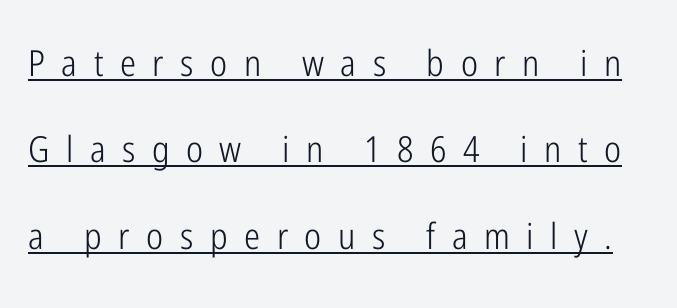
Q: Is the text bold? A: No.
Q: Is the text italic (slanted)? A: No, it is upright.
Q: Is the typeface a serif or a sans-serif typeface? A: Sans-serif.
Q: Is the text underlined? A: Yes.
Q: Is the spacing between letters normal or unusually wide? A: Unusually wide.
Q: Is the spacing between lines tight, normal or loose? A: Loose.
Q: Width (condensed, normal, or wide)? A: Condensed.
Q: Stroke contrast? A: Low.
Q: x-height? A: Medium.
Q: Monospaced? A: No.
